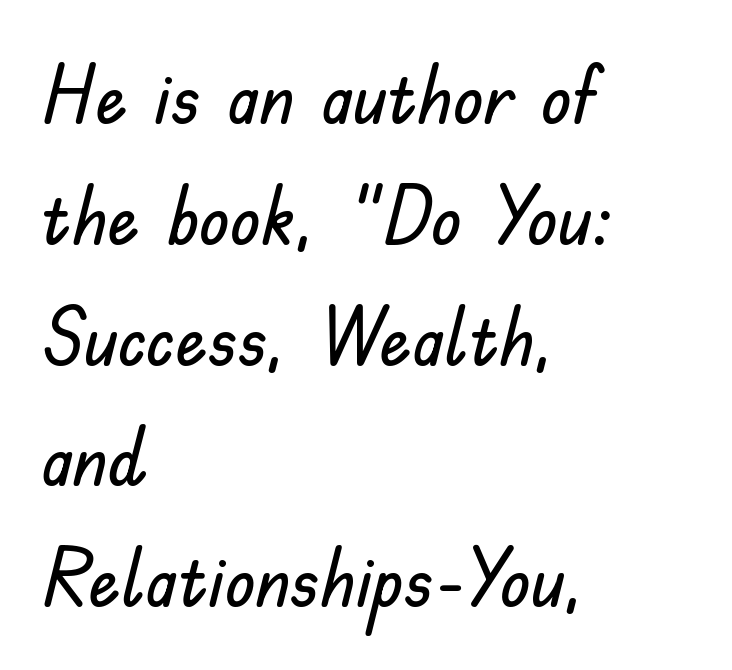
Q: Is the text italic (slanted)? A: Yes.
Q: Is the typeface a serif or a sans-serif typeface? A: Sans-serif.
Q: Is the text underlined? A: No.
Q: How is the paragraph aligned? A: Left-aligned.
Q: Is the spacing between letters normal or unusually wide? A: Normal.
Q: Is the spacing between lines tight, normal or loose? A: Normal.
Q: Width (condensed, normal, or wide)? A: Normal.
Q: Stroke contrast? A: Low.
Q: x-height? A: Small.
Q: Monospaced? A: No.
